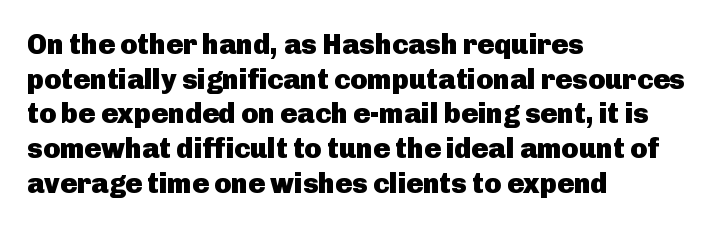
The image shows 28 px heavy sans-serif type, upright; set left-aligned, line spacing 1.24x, normal letter spacing, not underlined; low stroke contrast and a medium x-height.
